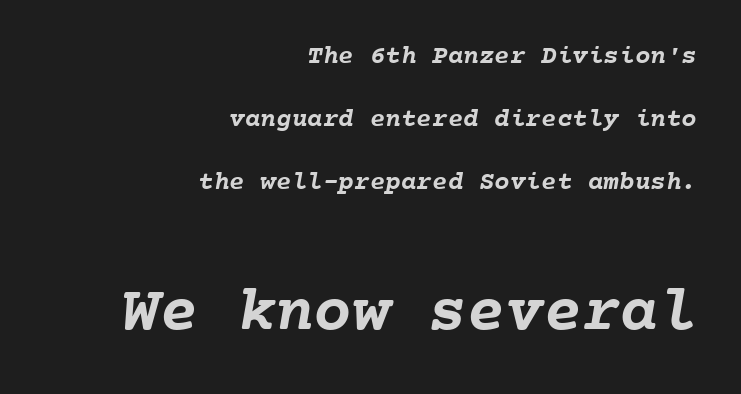
Nobody drew a line under any word here. The rendering keeps characters at their native spacing. Each letter, wide or thin by design, is forced into the same width here. The paragraph shown leans on its right margin.
